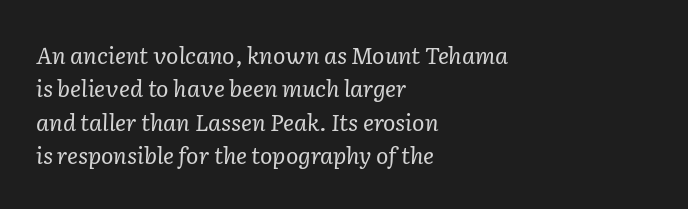
{"italic": "yes", "lean": "right", "slant_degrees": 2, "bold": "no", "underline": "no", "align": "left", "line_spacing": "normal", "line_spacing_ratio": 1.45, "letter_spacing": "normal", "letter_spacing_em": 0.0, "glyph_px": 23}
